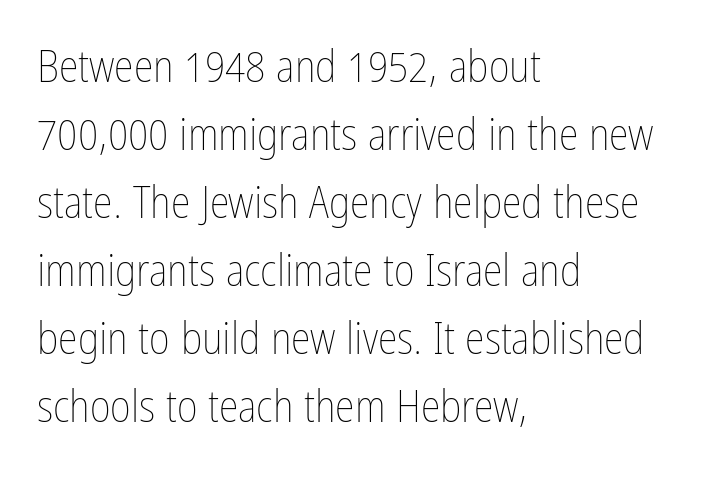
The image shows 45 px thin, condensed type, upright; set left-aligned, normal line spacing (1.51x), normal letter spacing, not underlined; low stroke contrast and a medium x-height.
